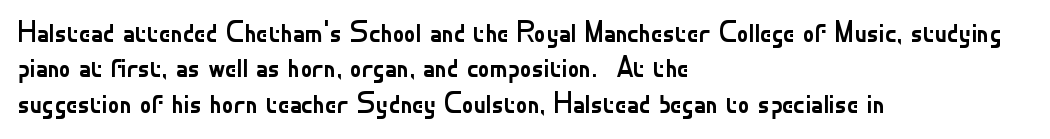
The image shows 29 px regular-weight sans-serif type, upright; set left-aligned, line spacing 1.22x, normal letter spacing, not underlined; low stroke contrast and a small x-height.
